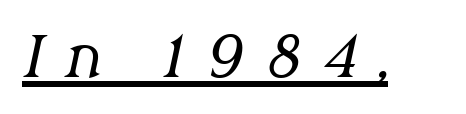
{"serif": "yes", "italic": "yes", "lean": "right", "slant_degrees": 12, "bold": "no", "weight": "regular", "width": "normal", "stroke_contrast": "medium", "x_height": "medium", "monospaced": "no", "underline": "yes", "letter_spacing": "wide", "letter_spacing_em": 0.41, "glyph_px": 57}
